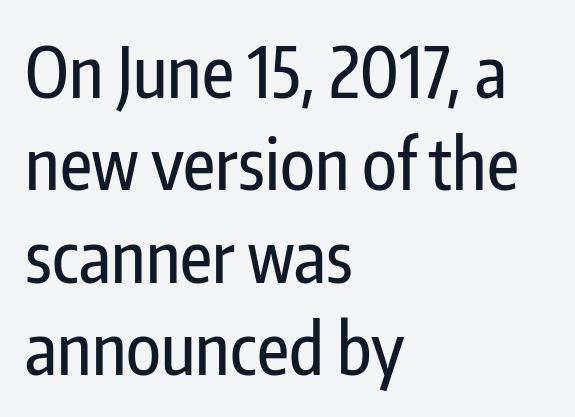
No word sits above an underline. Inter-character spacing is left at the font's built-in metrics. Posture: straight, roman, zero tilt. Line beginnings align vertically; line endings do not.
